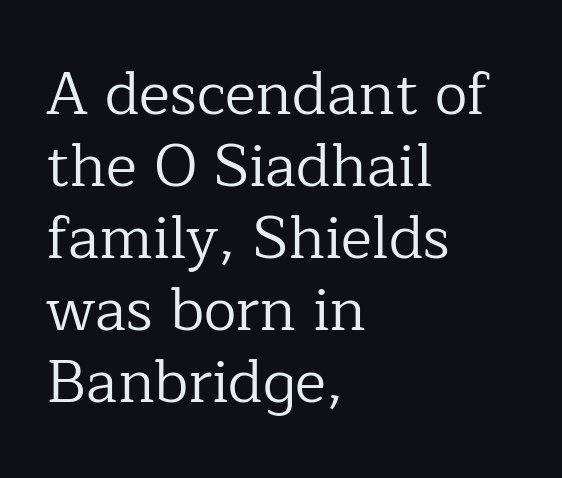
The lines are quadded left. You can tell it's not italic because the verticals are truly vertical. Glyph-to-glyph distance matches everyday printed text. The strokes are not fattened; the text isn't bold. Regarding serifs, this sample has them. The area under the type is left untouched.
